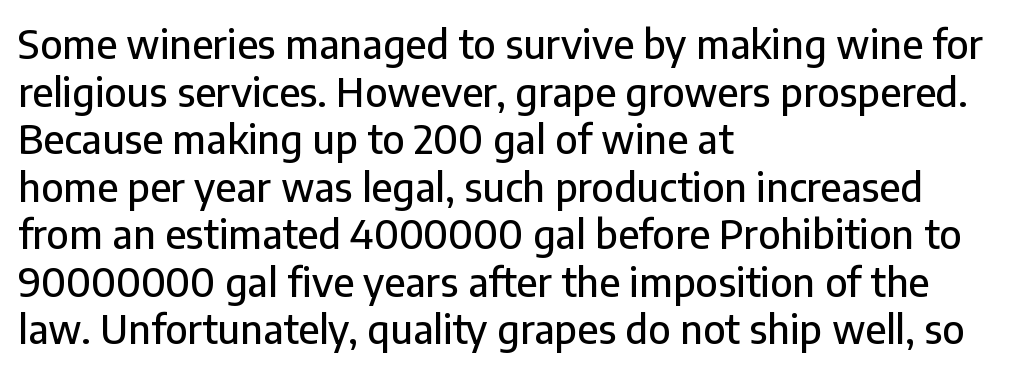
The image shows 39 px sans-serif type, upright; set left-aligned, line spacing 1.22x, normal letter spacing, not underlined; low stroke contrast and a medium x-height.
